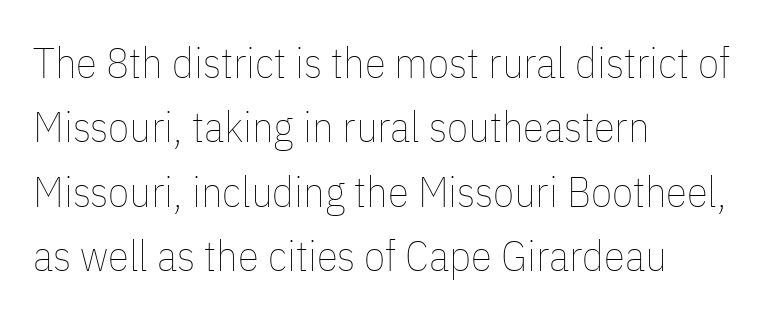
{"italic": "no", "bold": "no", "weight": "thin", "width": "condensed", "stroke_contrast": "low", "x_height": "medium", "monospaced": "no", "underline": "no", "align": "left", "line_spacing": "normal", "line_spacing_ratio": 1.5, "letter_spacing": "normal", "letter_spacing_em": 0.0, "glyph_px": 43}
